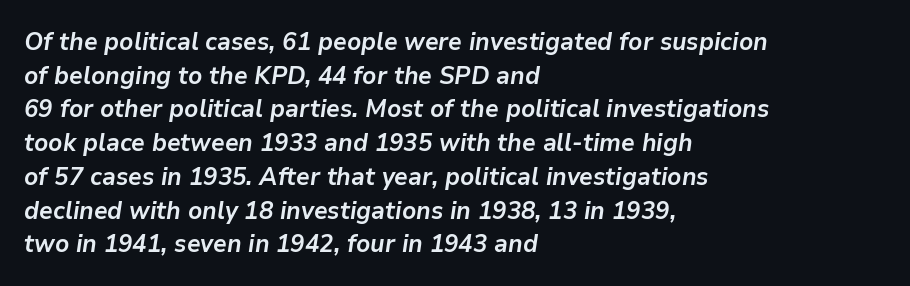
Anything drawn beneath the words? Only blank space. The designer left line spacing at the default. Alignment: flush left. This is oblique type, the kind used for emphasis or titles. Short note: letters normally spaced. Typesetter's note: full bold, strokes at maximum text heaviness.
